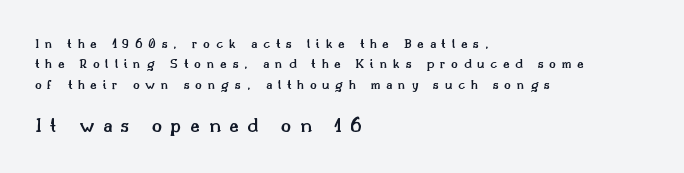
Heft: intermediate — a semibold. These lines have a slow, spaced-out rhythm from letter to letter. Top chunk: small. Bottom chunk: large. How would I describe the line gaps? Plain and ordinary. Line beginnings align vertically; line endings do not.
